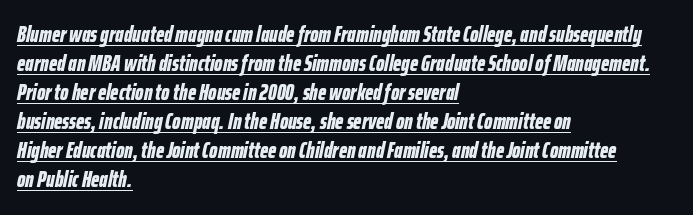
Q: Is the text bold? A: Yes.
Q: Is the text italic (slanted)? A: Yes, it leans right by about 12 degrees.
Q: Is the text underlined? A: Yes.
Q: How is the paragraph aligned? A: Left-aligned.
Q: Is the spacing between letters normal or unusually wide? A: Normal.
Q: Is the spacing between lines tight, normal or loose? A: Normal.
